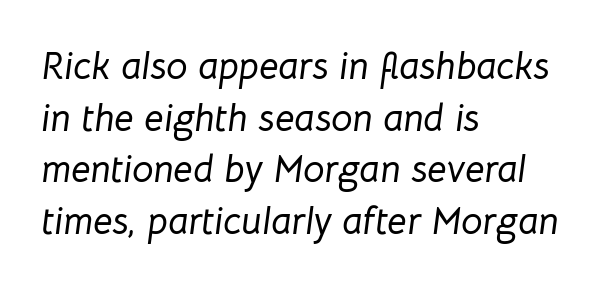
Q: Is the text italic (slanted)? A: Yes, it leans right by about 8 degrees.
Q: Is the text underlined? A: No.
Q: How is the paragraph aligned? A: Left-aligned.
Q: Is the spacing between letters normal or unusually wide? A: Normal.
Q: Is the spacing between lines tight, normal or loose? A: Normal.
Q: Width (condensed, normal, or wide)? A: Normal.
Q: Stroke contrast? A: Low.
Q: x-height? A: Medium.
Q: Monospaced? A: No.
